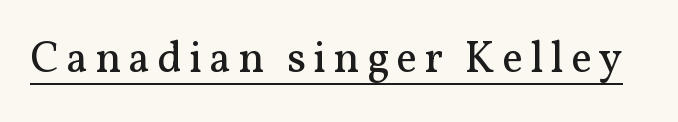
The image shows 44 px regular-weight serif type, upright; set underlined; medium stroke contrast and a medium x-height.
